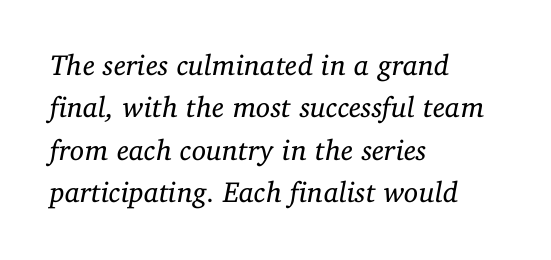
{"serif": "yes", "italic": "yes", "lean": "right", "slant_degrees": 11, "bold": "no", "weight": "regular", "width": "normal", "stroke_contrast": "low", "x_height": "medium", "monospaced": "no", "underline": "no", "align": "left", "line_spacing": "normal", "line_spacing_ratio": 1.46, "letter_spacing": "normal", "letter_spacing_em": 0.0, "glyph_px": 29}
